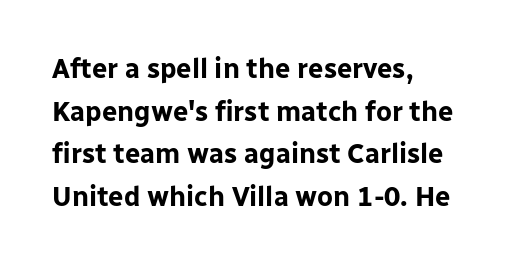
The image shows 27 px bold type, upright; set left-aligned, normal line spacing (1.58x), normal letter spacing, not underlined.
